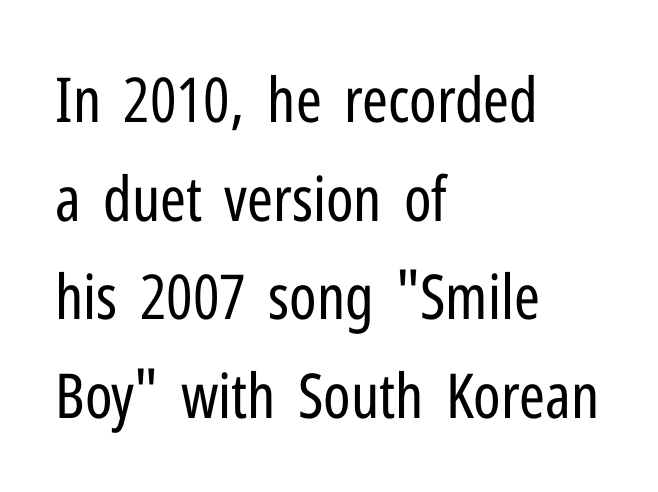
The vertical gap from one line to the next is medium. Is the block centered? No — it sits flush against the left margin. Are there feet on the stems? There aren't — it's a sans. Bold? No — there's no thickening of the strokes. Nobody touched the tracking dial on this one. Rule under the text: the space is simply empty.
